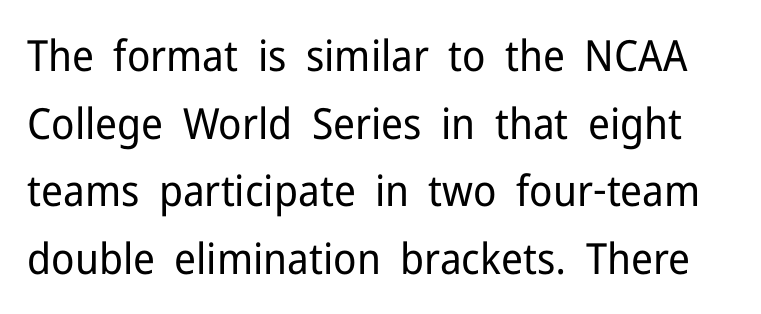
The image shows 43 px regular-weight sans-serif type, upright; set normal line spacing (1.57x), normal letter spacing, not underlined; low stroke contrast and a medium x-height.
